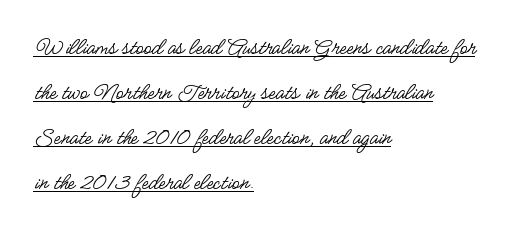
{"bold": "no", "underline": "yes", "align": "left", "line_spacing_ratio": 1.8, "letter_spacing": "normal", "letter_spacing_em": 0.0, "glyph_px": 25}
